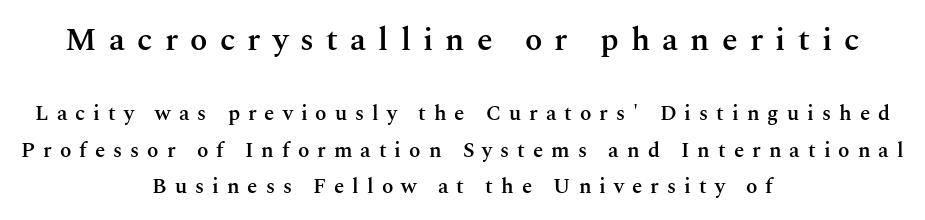
Q: Is the text bold? A: Semi-bold.
Q: Is the text italic (slanted)? A: No, it is upright.
Q: Is the typeface a serif or a sans-serif typeface? A: Serif.
Q: Is the text underlined? A: No.
Q: How is the paragraph aligned? A: Centered.
Q: Is the spacing between letters normal or unusually wide? A: Unusually wide.
Q: Which block of text is set in a larger size, the first (top) or the second (bottom)? A: The first (top) one.
Q: Width (condensed, normal, or wide)? A: Normal.
Q: Stroke contrast? A: Medium.
Q: x-height? A: Medium.
Q: Monospaced? A: No.
